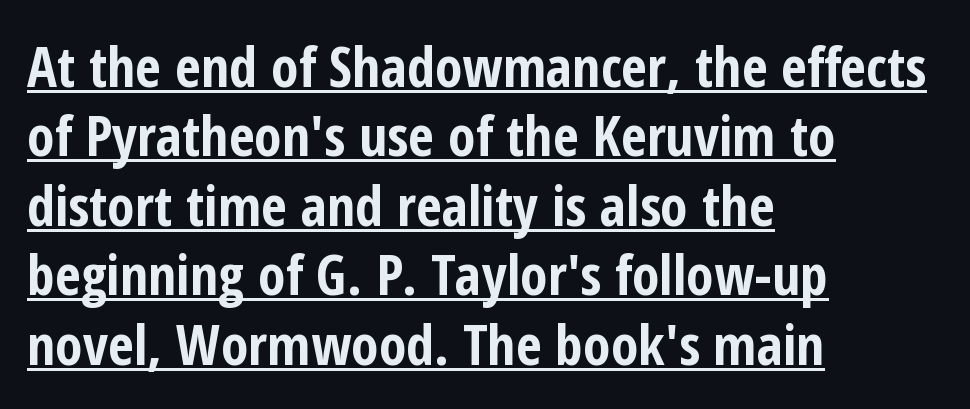
The lines in this sample share a left origin and differ only in where they stop. Quick note: not italic, upright. Descenders here cross a horizontal rule under the line. Examine the stroke ends and you'll find no serifs. Each letter keeps its own natural width here, so spacing adapts to shape. How heavy is the stroke? Heavy — this is a bold.
